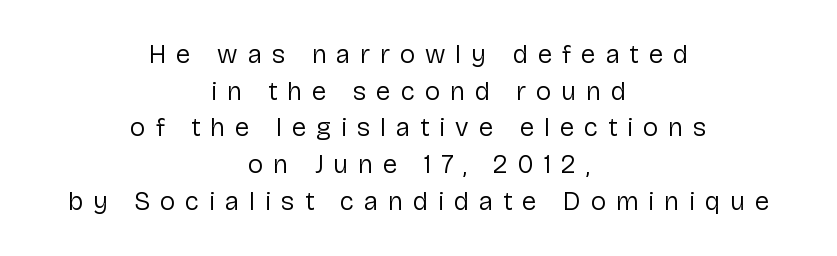
Quick note: interline space is typical. Stroke thickness stays within the range of a standard reading face or lighter. There is plenty of visible air inserted between adjacent glyphs. These lines were composed using upright roman letters. Descenders are the only things crossing below the line. Does the copy run flush right? No — it is centered line by line.
